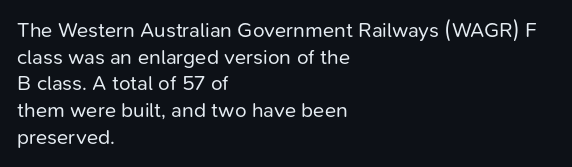
{"italic": "no", "bold": "no", "underline": "no", "align": "left", "line_spacing": "normal", "line_spacing_ratio": 1.27, "letter_spacing": "normal", "letter_spacing_em": 0.0, "glyph_px": 21}
